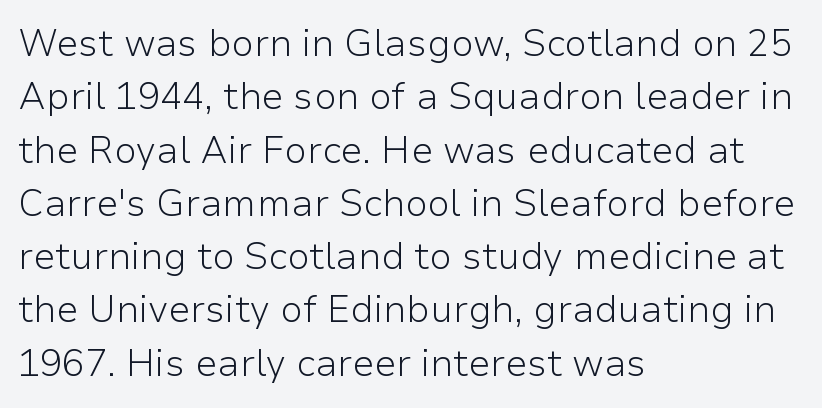
The image shows 37 px light sans-serif type, upright; set left-aligned, normal line spacing (1.44x), normal letter spacing, not underlined; low stroke contrast and a medium x-height.
